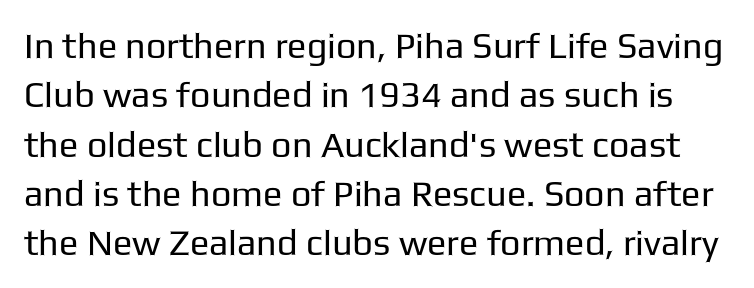
{"serif": "no", "italic": "no", "bold": "no", "weight": "regular", "width": "normal", "stroke_contrast": "low", "x_height": "medium", "monospaced": "no", "underline": "no", "line_spacing": "normal", "line_spacing_ratio": 1.37, "letter_spacing": "normal", "letter_spacing_em": 0.0, "glyph_px": 36}
